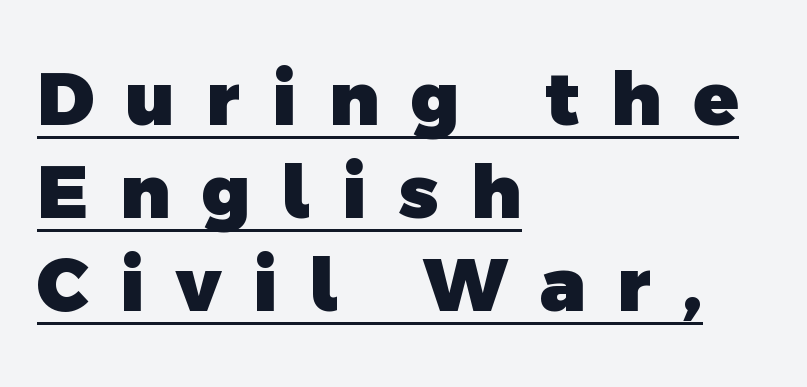
The image shows 74 px heavy sans-serif type; set left-aligned, normal line spacing (1.26x), unusually wide letter spacing (+0.43 em), underlined; a medium x-height.
